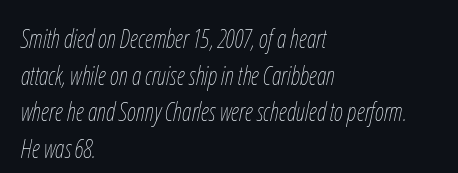
Q: Is the text bold? A: No.
Q: Is the text italic (slanted)? A: Yes, it leans right by about 12 degrees.
Q: Is the text underlined? A: No.
Q: How is the paragraph aligned? A: Left-aligned.
Q: Is the spacing between letters normal or unusually wide? A: Normal.
Q: Is the spacing between lines tight, normal or loose? A: Normal.
